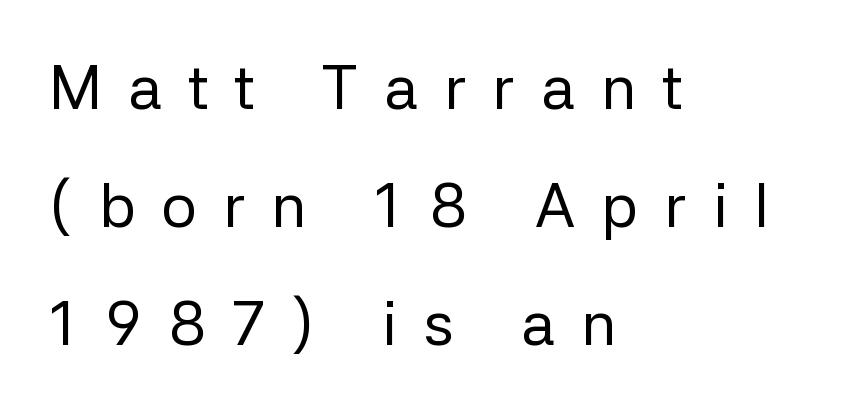
Q: Is the text bold? A: No.
Q: Is the text italic (slanted)? A: No, it is upright.
Q: Is the typeface a serif or a sans-serif typeface? A: Sans-serif.
Q: Is the text underlined? A: No.
Q: How is the paragraph aligned? A: Left-aligned.
Q: Is the spacing between letters normal or unusually wide? A: Unusually wide.
Q: Is the spacing between lines tight, normal or loose? A: Loose.
Q: Width (condensed, normal, or wide)? A: Normal.
Q: Stroke contrast? A: Low.
Q: x-height? A: Medium.
Q: Monospaced? A: No.
